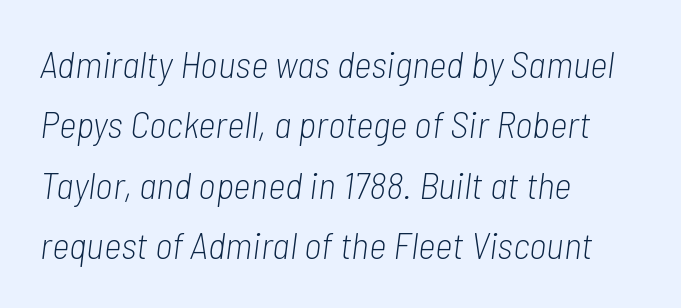
Note the varied advance widths — an 'i' is clearly narrower than an 'm'. Standard letterfit; no display-style spreading of the glyphs. Caption: face not bold, strokes unweighted. Italic: yes, the glyphs are oblique. This sample is left-justified, so line endings fall wherever the words run out. A bare baseline throughout the passage.
